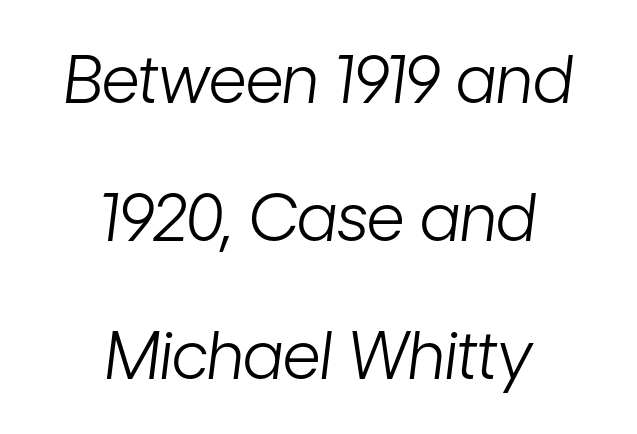
{"italic": "yes", "lean": "right", "slant_degrees": 7, "bold": "no", "weight": "light", "width": "condensed", "stroke_contrast": "low", "x_height": "medium", "monospaced": "no", "underline": "no", "align": "center", "line_spacing": "loose", "line_spacing_ratio": 2.09, "letter_spacing": "normal", "letter_spacing_em": 0.0, "glyph_px": 66}
